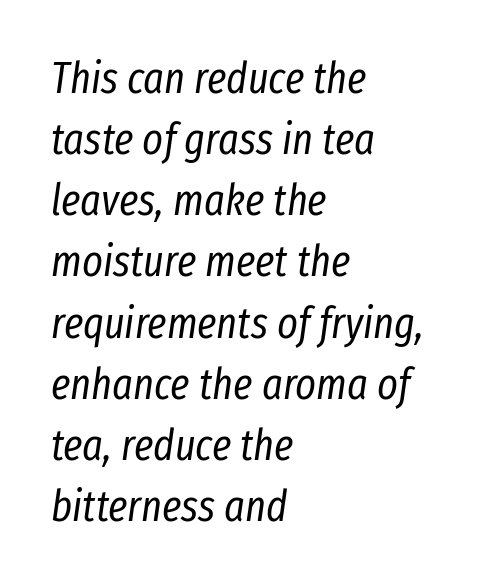
The image shows 44 px regular-weight, condensed type, italic (leaning right); set left-aligned, normal line spacing (1.39x), normal letter spacing, not underlined; low stroke contrast and a medium x-height.
